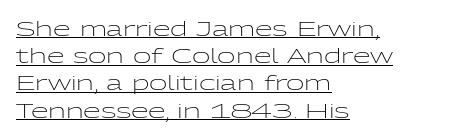
Italic? Not at all — the glyphs are vertical. Spacing between characters is what you'd get straight out of the box. Each new line begins a customary step beneath the previous one. Stroke mass is kept to a normal reading level or below. The rendering anchors every line to the left-hand side.
